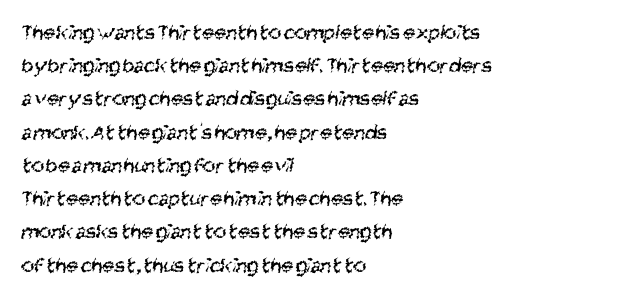
The lines in this sample share a left origin and differ only in where they stop. Default kerning and tracking; the words read as compact shapes. The passage shown stacks its lines at a standard gap. Weight: regular or lighter.
